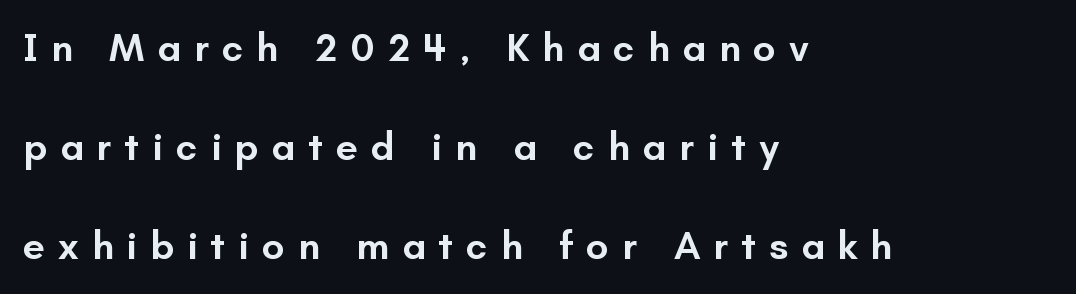
The image shows 40 px semibold sans-serif type, upright; set left-aligned, loose line spacing (2.48x), unusually wide letter spacing (+0.32 em), not underlined; low stroke contrast and a small x-height.
